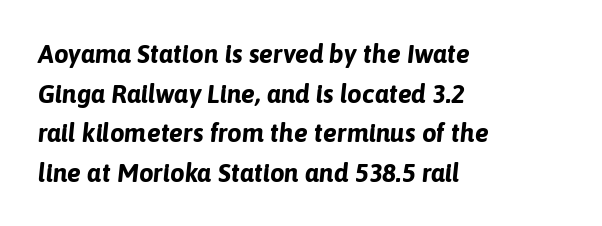
The image shows 26 px bold type, italic (leaning right); set left-aligned, normal line spacing (1.52x), normal letter spacing, not underlined.
